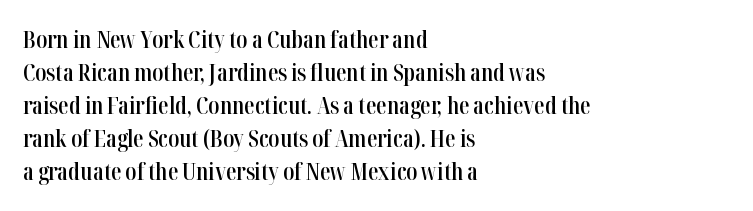
The image shows 23 px text type, upright; set left-aligned, normal line spacing (1.44x), normal letter spacing, not underlined.
